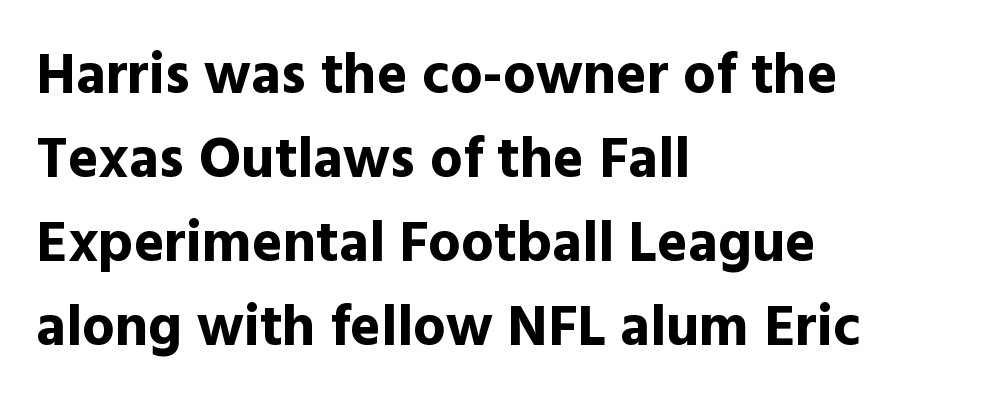
The image shows 58 px bold sans-serif type, upright; set left-aligned, normal line spacing (1.45x), normal letter spacing, not underlined; a medium x-height.
